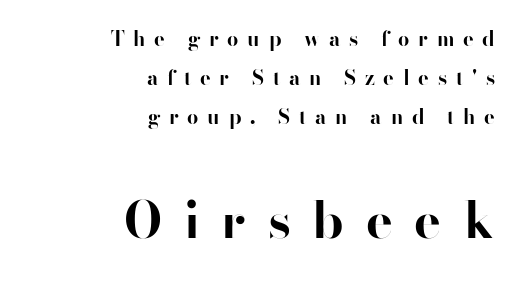
The image shows 50 px bold sans-serif type, upright; set right-aligned, loose line spacing (1.96x), unusually wide letter spacing (+0.44 em), not underlined; the second (bottom) block is 2.5x larger; high stroke contrast and a small x-height.
